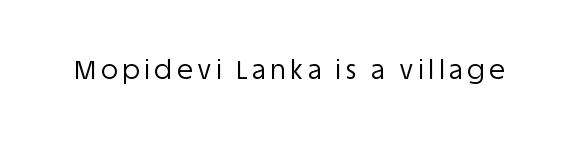
On a weight scale, this lands at 450 or below. The gap between lines stays unmarked. Notice how the stems are strictly vertical — no italics here.
